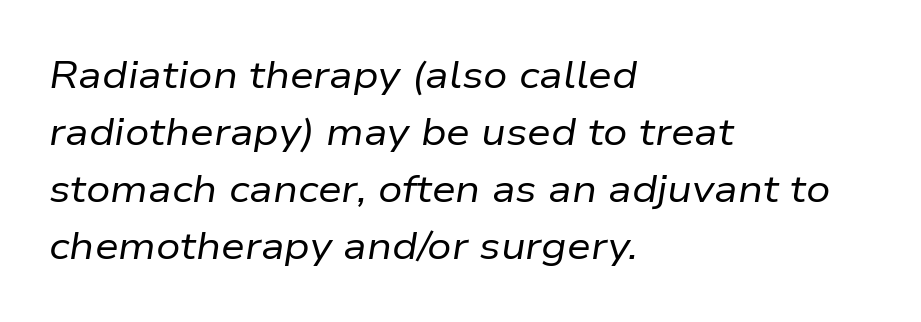
The image shows 38 px regular-weight type, italic (leaning right); set left-aligned, normal line spacing (1.5x), normal letter spacing, not underlined; low stroke contrast and a medium x-height.
